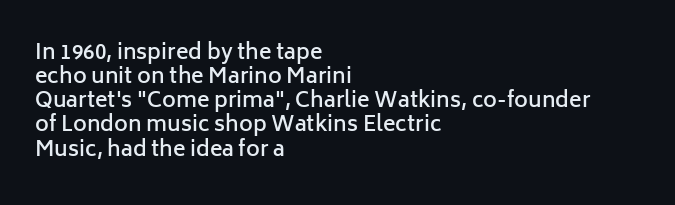
The image shows 21 px text type, upright; set left-aligned, tight line spacing (1.15x), normal letter spacing, not underlined.
